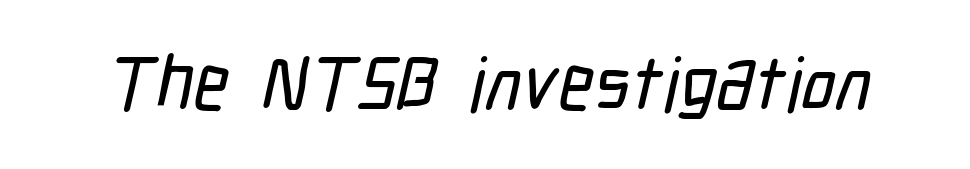
Descenders are the only things crossing below the line. Proportional: the letters do not fall into vertical columns. Typographically, this falls in the sans-serif category. Caption: standard tracking, unaltered.
